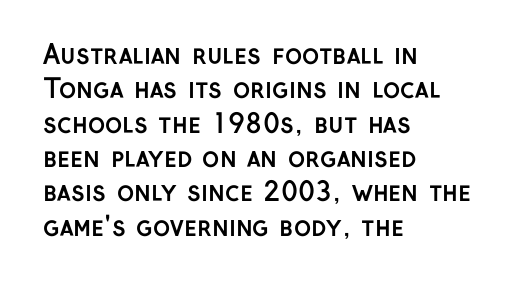
{"italic": "no", "bold": "yes", "underline": "no", "align": "left", "line_spacing": "normal", "line_spacing_ratio": 1.32, "letter_spacing": "normal", "letter_spacing_em": 0.0, "glyph_px": 26}
